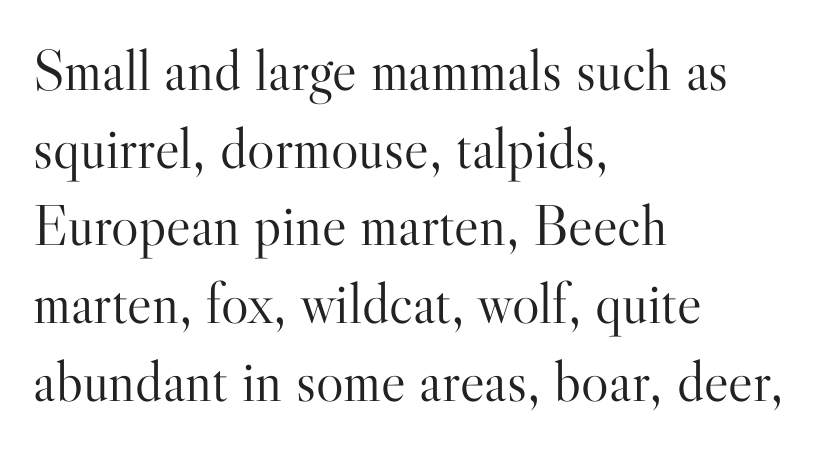
On a weight scale, this lands at 450 or below. Successive baselines arrive at the customary interval. Nobody drew a line under any word here. Character widths vary here, with narrow letters taking less room than wide ones. Type style note: has serifs. The compositor pushed each line to the left boundary.
